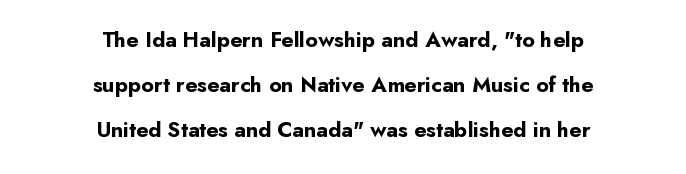
{"italic": "no", "bold": "yes", "underline": "no", "align": "center", "line_spacing": "loose", "line_spacing_ratio": 2.05, "letter_spacing": "normal", "letter_spacing_em": 0.0, "glyph_px": 22}
